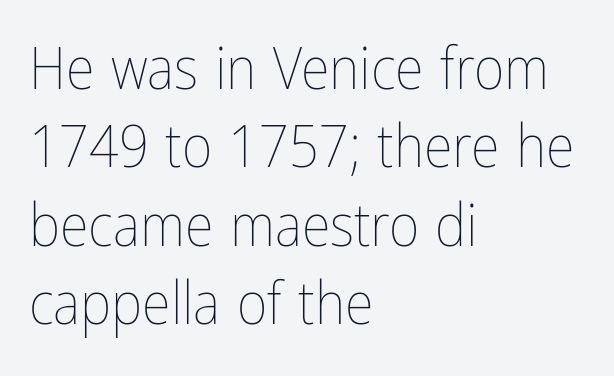
Q: Is the text bold? A: No.
Q: Is the text italic (slanted)? A: No, it is upright.
Q: Is the text underlined? A: No.
Q: How is the paragraph aligned? A: Left-aligned.
Q: Is the spacing between letters normal or unusually wide? A: Normal.
Q: Is the spacing between lines tight, normal or loose? A: Normal.
Q: Width (condensed, normal, or wide)? A: Condensed.
Q: Stroke contrast? A: Low.
Q: x-height? A: Medium.
Q: Monospaced? A: No.
